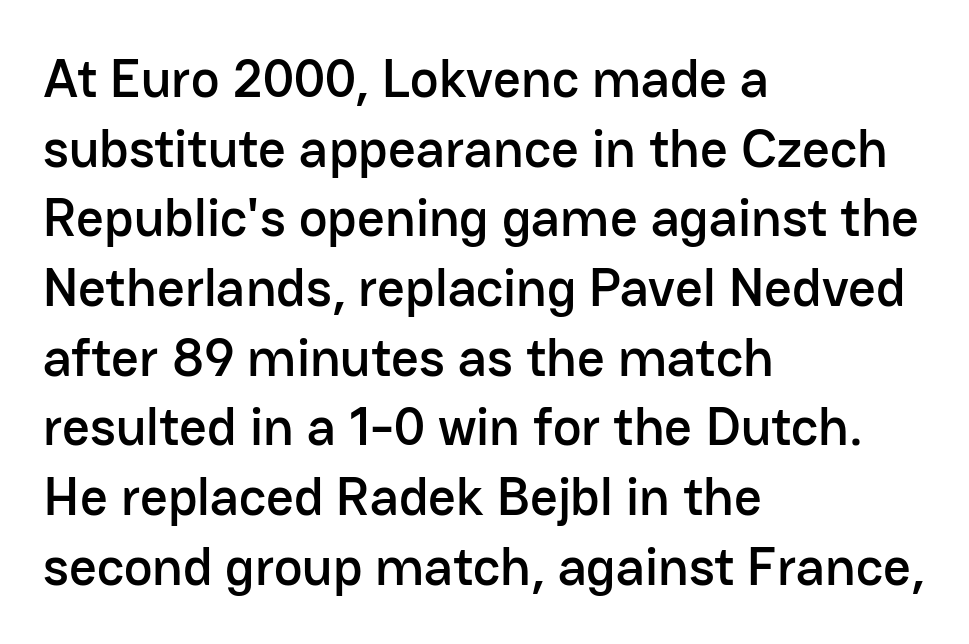
The image shows 54 px sans-serif type, upright; set left-aligned, normal line spacing (1.29x), normal letter spacing, not underlined; low stroke contrast and a medium x-height.
